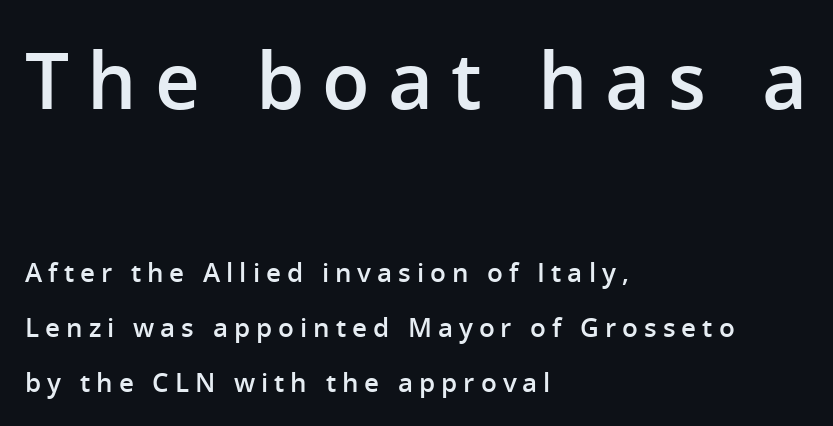
{"serif": "no", "italic": "no", "bold": "semi", "weight": "semibold", "width": "normal", "stroke_contrast": "low", "x_height": "medium", "monospaced": "no", "underline": "no", "align": "left", "line_spacing": "loose", "line_spacing_ratio": 2.13, "letter_spacing": "wide", "letter_spacing_em": 0.23, "larger_block": "first", "size_ratio": 3.0, "glyph_px": 78}
